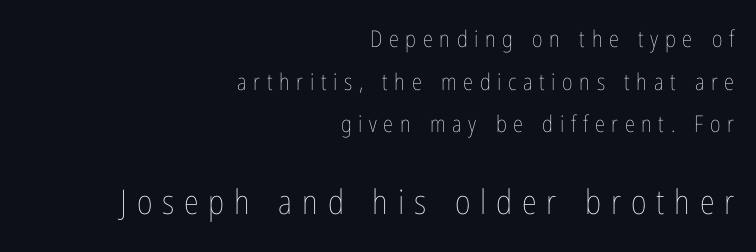
{"italic": "no", "bold": "no", "weight": "thin", "width": "condensed", "stroke_contrast": "low", "x_height": "medium", "monospaced": "no", "underline": "no", "align": "right", "line_spacing_ratio": 1.85, "letter_spacing": "wide", "letter_spacing_em": 0.29, "larger_block": "second", "size_ratio": 1.48, "glyph_px": 34}
